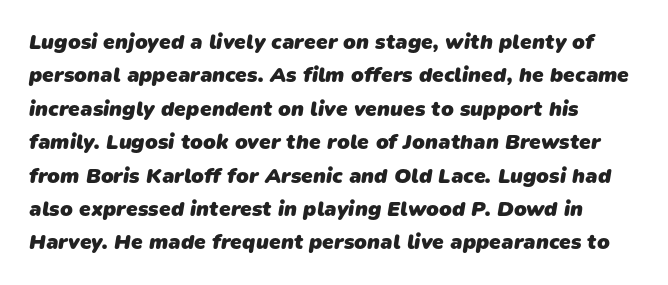
The image shows 21 px bold type; set normal line spacing (1.59x), normal letter spacing, not underlined.
